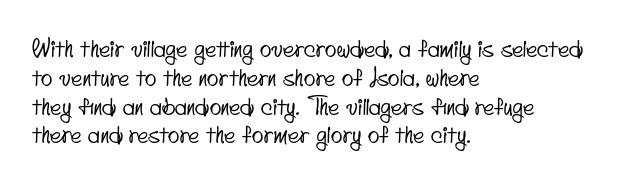
Q: Is the text underlined? A: No.
Q: How is the paragraph aligned? A: Left-aligned.
Q: Is the spacing between letters normal or unusually wide? A: Normal.
